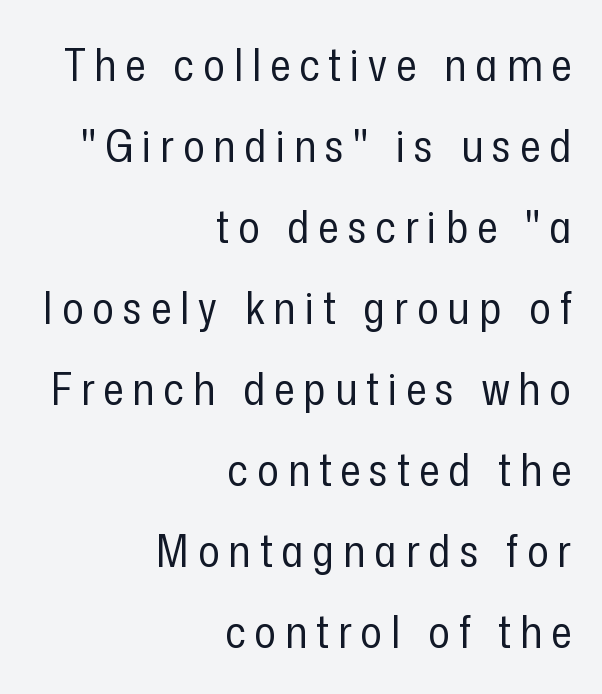
Q: Is the text bold? A: No.
Q: Is the text italic (slanted)? A: No, it is upright.
Q: Is the typeface a serif or a sans-serif typeface? A: Sans-serif.
Q: Is the text underlined? A: No.
Q: How is the paragraph aligned? A: Right-aligned.
Q: Is the spacing between letters normal or unusually wide? A: Unusually wide.
Q: Width (condensed, normal, or wide)? A: Condensed.
Q: Stroke contrast? A: Low.
Q: x-height? A: Medium.
Q: Monospaced? A: No.
